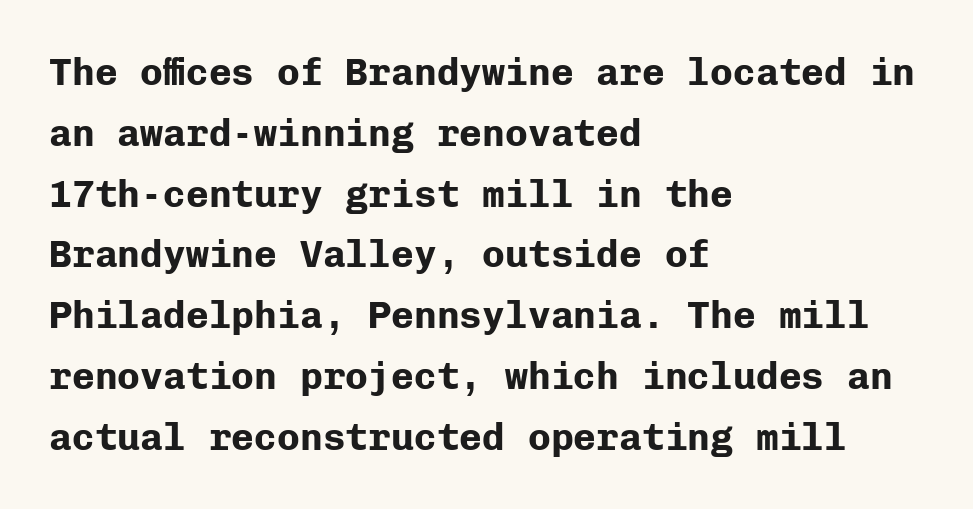
Q: Is the text bold? A: Yes.
Q: Is the text italic (slanted)? A: No, it is upright.
Q: Is the typeface a serif or a sans-serif typeface? A: Sans-serif.
Q: Is the text underlined? A: No.
Q: How is the paragraph aligned? A: Left-aligned.
Q: Is the spacing between letters normal or unusually wide? A: Normal.
Q: Is the spacing between lines tight, normal or loose? A: Normal.
Q: Width (condensed, normal, or wide)? A: Normal.
Q: Stroke contrast? A: Low.
Q: x-height? A: Medium.
Q: Monospaced? A: Yes.
